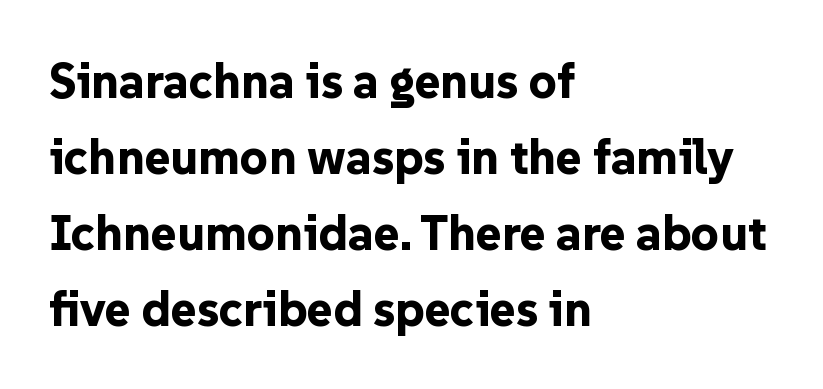
The image shows 49 px bold sans-serif type, upright; set left-aligned, normal line spacing (1.55x), normal letter spacing, not underlined; low stroke contrast and a medium x-height.
